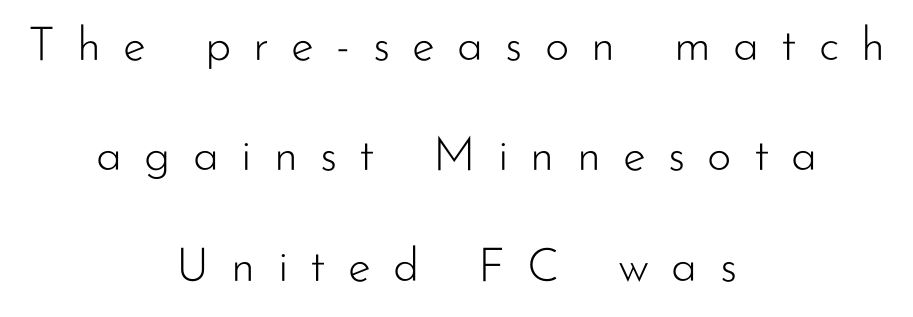
The image shows 47 px light sans-serif type, upright; set centered, loose line spacing (2.35x), unusually wide letter spacing (+0.47 em), not underlined; low stroke contrast and a small x-height.
